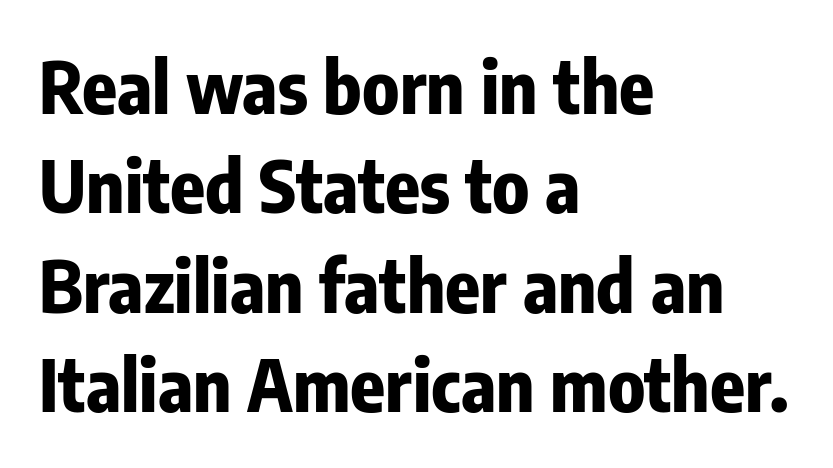
{"serif": "no", "italic": "no", "bold": "yes", "weight": "bold", "width": "condensed", "stroke_contrast": "low", "x_height": "medium", "monospaced": "no", "underline": "no", "align": "left", "line_spacing": "normal", "line_spacing_ratio": 1.38, "letter_spacing": "normal", "letter_spacing_em": 0.0, "glyph_px": 72}
